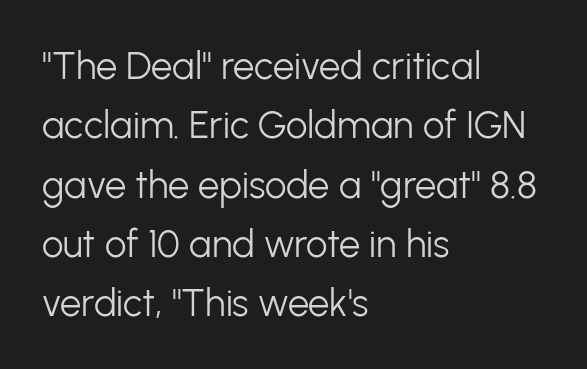
Q: Is the text bold? A: No.
Q: Is the text italic (slanted)? A: No, it is upright.
Q: Is the typeface a serif or a sans-serif typeface? A: Sans-serif.
Q: Is the text underlined? A: No.
Q: How is the paragraph aligned? A: Left-aligned.
Q: Is the spacing between letters normal or unusually wide? A: Normal.
Q: Is the spacing between lines tight, normal or loose? A: Normal.
Q: Width (condensed, normal, or wide)? A: Normal.
Q: Stroke contrast? A: Low.
Q: x-height? A: Medium.
Q: Monospaced? A: No.
